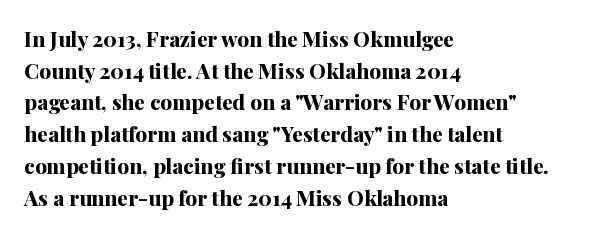
This is roman type, the default non-slanted kind. Observe the ordinary spacing: letters are neighbours, not strangers. The space between consecutive lines is moderate. Leftover space on each line is placed entirely after the last word. The string is rendered with underlining switched off. What weight is shown? A full bold with thick strokes.
